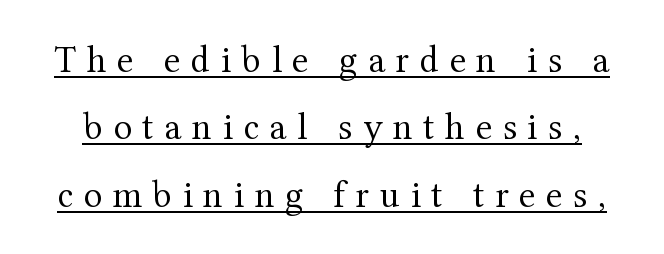
Small tapered or slab feet sit at the stroke ends, so this counts as serif. The passage shown is not bold in any degree. The letters stand straight up with perfectly vertical stems. What decoration does the sample have? An underline. This sample has the flowing, uneven cadence of proportional lettering. Compared with typical body copy, the letter spacing here is much looser.
